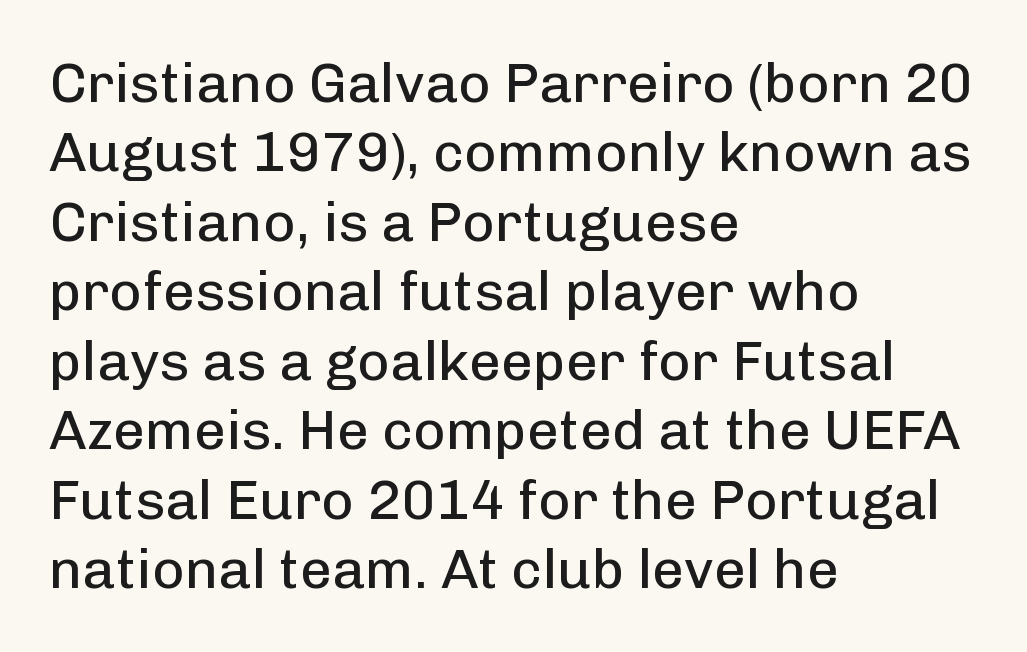
If you drew a line through each stem, it would be perfectly vertical. The passage shown is not underscored anywhere. Typographically, this falls in the sans-serif category. Here the glyphs are tracked normally, forming tight word shapes. You could not count columns in this text — the font is proportionally spaced. Weight: regular or lighter.
